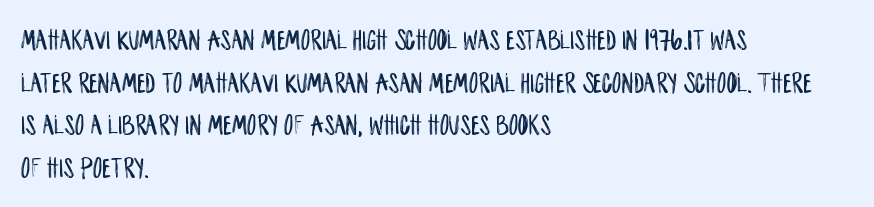
Q: Is the text italic (slanted)? A: No, it is upright.
Q: Is the typeface a serif or a sans-serif typeface? A: Sans-serif.
Q: Is the text underlined? A: No.
Q: How is the paragraph aligned? A: Left-aligned.
Q: Is the spacing between letters normal or unusually wide? A: Normal.
Q: Is the spacing between lines tight, normal or loose? A: Normal.
Q: Width (condensed, normal, or wide)? A: Condensed.
Q: Stroke contrast? A: Low.
Q: x-height? A: Large.
Q: Monospaced? A: No.
